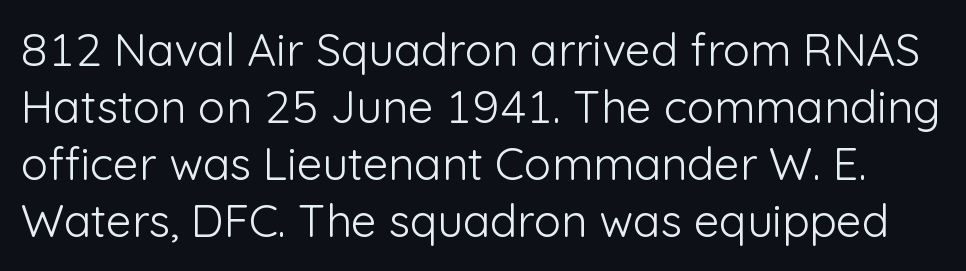
Q: Is the text bold? A: No.
Q: Is the text italic (slanted)? A: No, it is upright.
Q: Is the typeface a serif or a sans-serif typeface? A: Sans-serif.
Q: Is the text underlined? A: No.
Q: Is the spacing between letters normal or unusually wide? A: Normal.
Q: Is the spacing between lines tight, normal or loose? A: Normal.
Q: Width (condensed, normal, or wide)? A: Normal.
Q: Stroke contrast? A: Low.
Q: x-height? A: Medium.
Q: Monospaced? A: No.
